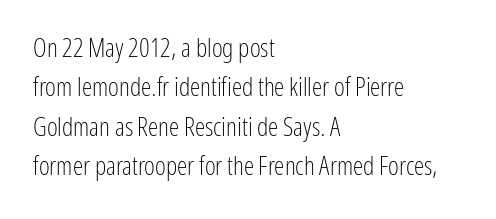
The image shows 26 px text type, upright; set left-aligned, normal line spacing (1.51x), normal letter spacing, not underlined.
